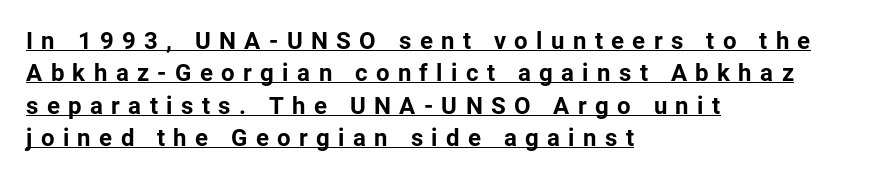
What's the leading like? Ordinary, nothing unusual. What stands out about the letter spacing? Its width — letters are far apart. Nope, not italic — everything's standing straight. Weight: bold. The lines are quadded left.
